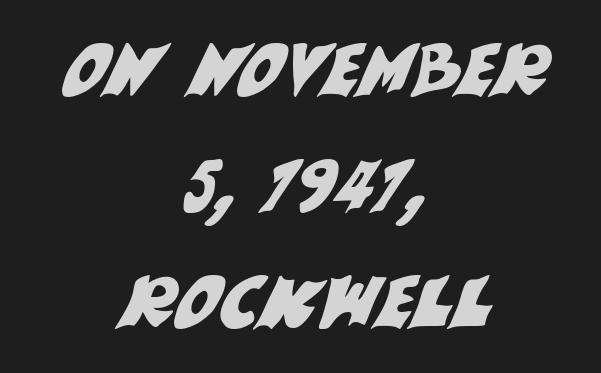
{"serif": "no", "width": "normal", "stroke_contrast": "medium", "x_height": "large", "monospaced": "no", "underline": "no", "align": "center", "line_spacing": "normal", "line_spacing_ratio": 1.61, "letter_spacing": "normal", "letter_spacing_em": 0.0, "glyph_px": 72}
